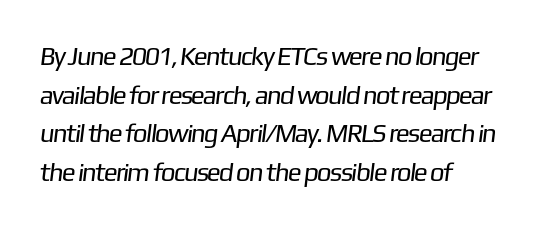
{"bold": "no", "underline": "no", "align": "left", "line_spacing": "normal", "line_spacing_ratio": 1.49, "letter_spacing": "normal", "letter_spacing_em": 0.0, "glyph_px": 26}
